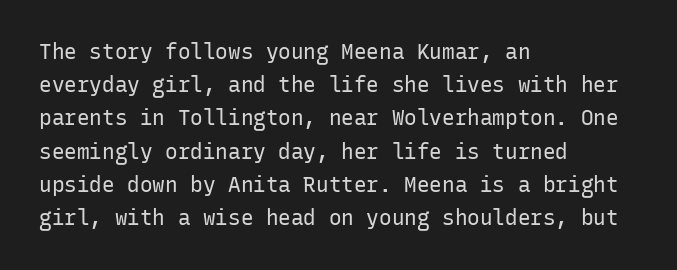
The image shows 21 px text type, upright; set left-aligned, normal line spacing (1.58x), normal letter spacing, not underlined.
